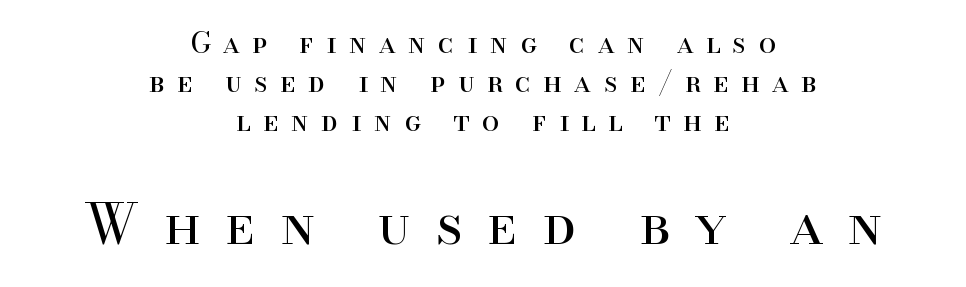
{"serif": "yes", "italic": "no", "bold": "no", "weight": "regular", "width": "normal", "stroke_contrast": "high", "x_height": "small", "monospaced": "no", "underline": "no", "align": "center", "line_spacing": "normal", "line_spacing_ratio": 1.39, "letter_spacing": "wide", "letter_spacing_em": 0.45, "larger_block": "second", "size_ratio": 1.96, "glyph_px": 55}
